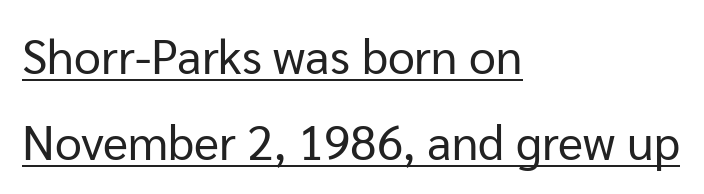
The image shows 48 px regular-weight sans-serif type, upright; set left-aligned, line spacing 1.79x, normal letter spacing, underlined; low stroke contrast and a medium x-height.
